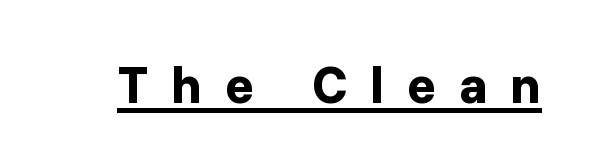
{"serif": "no", "italic": "no", "bold": "yes", "weight": "bold", "width": "normal", "stroke_contrast": "low", "x_height": "medium", "monospaced": "no", "underline": "yes", "letter_spacing": "wide", "letter_spacing_em": 0.43, "glyph_px": 53}
